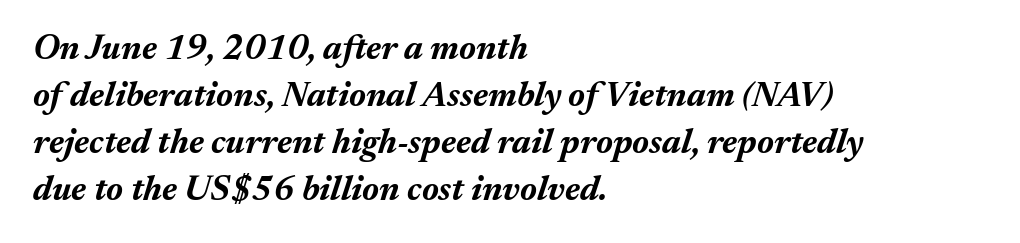
Q: Is the text bold? A: Yes.
Q: Is the text italic (slanted)? A: Yes, it leans right by about 17 degrees.
Q: Is the text underlined? A: No.
Q: How is the paragraph aligned? A: Left-aligned.
Q: Is the spacing between letters normal or unusually wide? A: Normal.
Q: Is the spacing between lines tight, normal or loose? A: Normal.
Q: Width (condensed, normal, or wide)? A: Normal.
Q: Stroke contrast? A: Medium.
Q: x-height? A: Medium.
Q: Monospaced? A: No.
